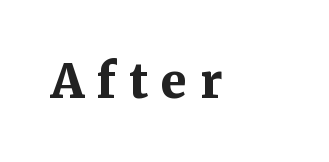
The image shows 47 px bold serif type, upright; set unusually wide letter spacing (+0.27 em), not underlined; medium stroke contrast and a medium x-height.
